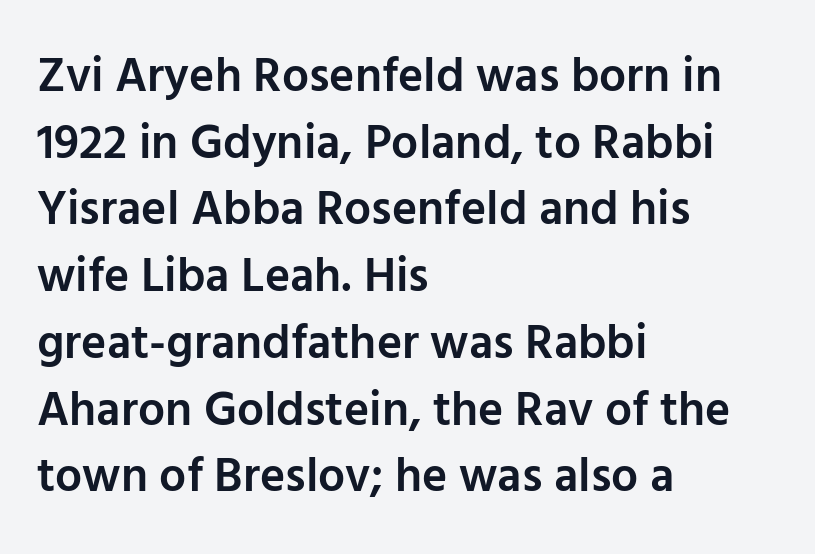
How are the letters spaced? Ordinarily, with no added tracking. Nobody drew a line under any word here. Type style note: lacks serifs. Each letter keeps its own natural width here, so spacing adapts to shape. The vertical gap from one line to the next is medium. Caption: multi-line text, flush left, ragged right.
